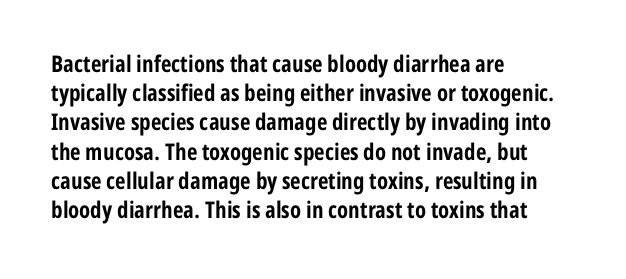
{"italic": "no", "bold": "yes", "underline": "no", "align": "left", "line_spacing": "normal", "line_spacing_ratio": 1.27, "letter_spacing": "normal", "letter_spacing_em": 0.0, "glyph_px": 23}
